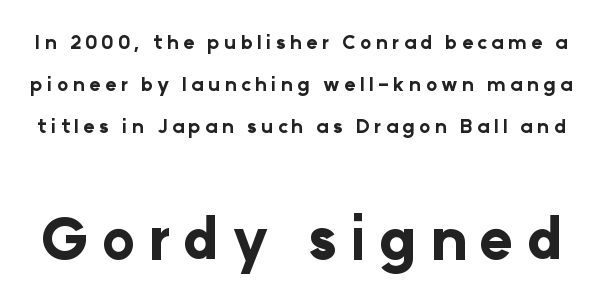
{"serif": "no", "italic": "no", "bold": "yes", "weight": "bold", "width": "normal", "stroke_contrast": "low", "x_height": "medium", "monospaced": "no", "underline": "no", "line_spacing": "loose", "line_spacing_ratio": 2.22, "letter_spacing": "wide", "letter_spacing_em": 0.22, "larger_block": "second", "size_ratio": 3.0, "glyph_px": 57}
